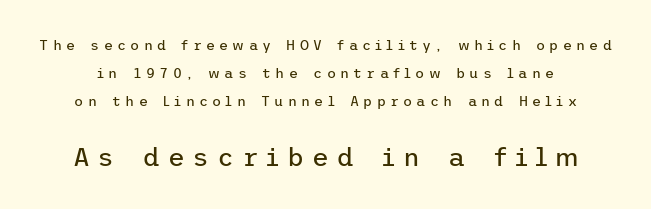
{"italic": "no", "bold": "no", "underline": "no", "line_spacing": "loose", "line_spacing_ratio": 2.0, "letter_spacing": "wide", "letter_spacing_em": 0.3, "larger_block": "second", "size_ratio": 1.86, "glyph_px": 26}
